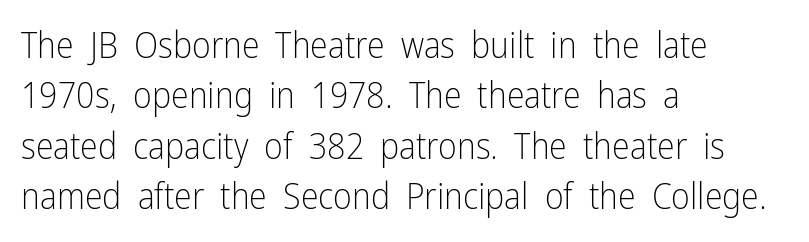
Q: Is the text bold? A: No.
Q: Is the text italic (slanted)? A: No, it is upright.
Q: Is the typeface a serif or a sans-serif typeface? A: Sans-serif.
Q: Is the text underlined? A: No.
Q: How is the paragraph aligned? A: Left-aligned.
Q: Is the spacing between letters normal or unusually wide? A: Normal.
Q: Is the spacing between lines tight, normal or loose? A: Normal.
Q: Width (condensed, normal, or wide)? A: Condensed.
Q: Stroke contrast? A: Low.
Q: x-height? A: Medium.
Q: Monospaced? A: No.
